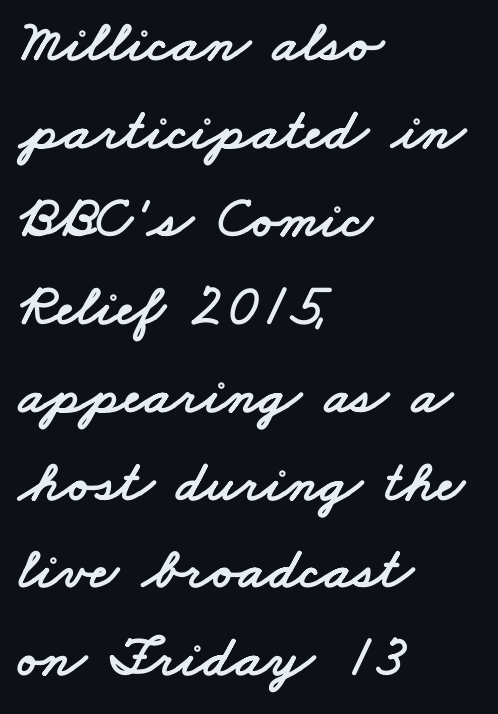
The image shows 59 px wide sans-serif type; set left-aligned, normal line spacing (1.49x), normal letter spacing, not underlined; low stroke contrast and a small x-height.
